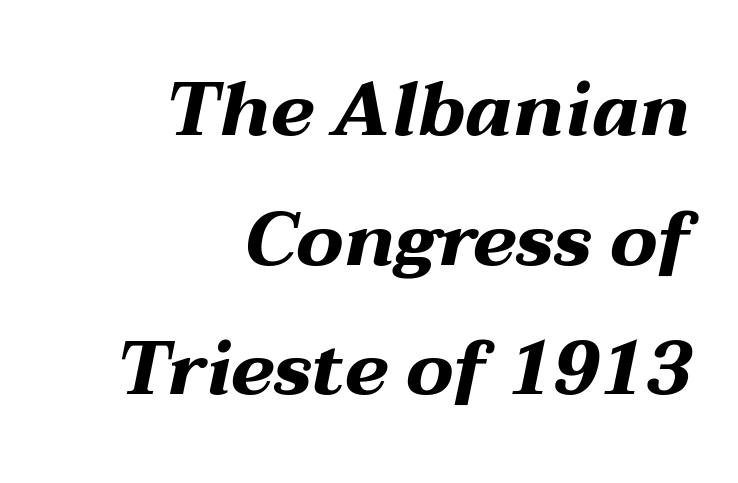
Q: Is the text bold? A: Yes.
Q: Is the text italic (slanted)? A: Yes, it leans right by about 12 degrees.
Q: Is the text underlined? A: No.
Q: How is the paragraph aligned? A: Right-aligned.
Q: Is the spacing between letters normal or unusually wide? A: Normal.
Q: Width (condensed, normal, or wide)? A: Wide.
Q: Stroke contrast? A: Medium.
Q: x-height? A: Medium.
Q: Monospaced? A: No.
